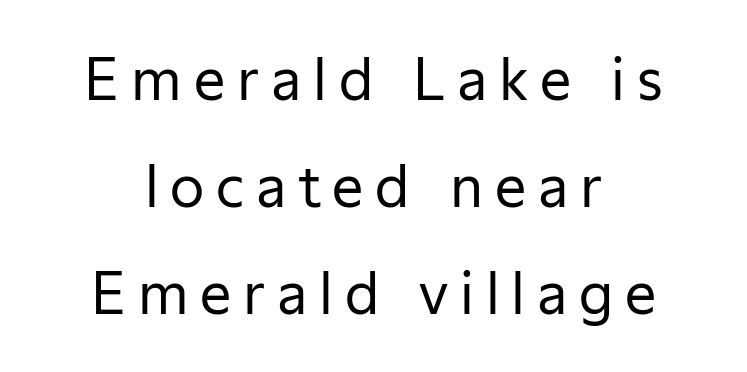
Q: Is the text bold? A: No.
Q: Is the text italic (slanted)? A: No, it is upright.
Q: Is the typeface a serif or a sans-serif typeface? A: Sans-serif.
Q: Is the text underlined? A: No.
Q: How is the paragraph aligned? A: Centered.
Q: Is the spacing between letters normal or unusually wide? A: Unusually wide.
Q: Is the spacing between lines tight, normal or loose? A: Loose.
Q: Width (condensed, normal, or wide)? A: Normal.
Q: Stroke contrast? A: Low.
Q: x-height? A: Medium.
Q: Monospaced? A: No.
